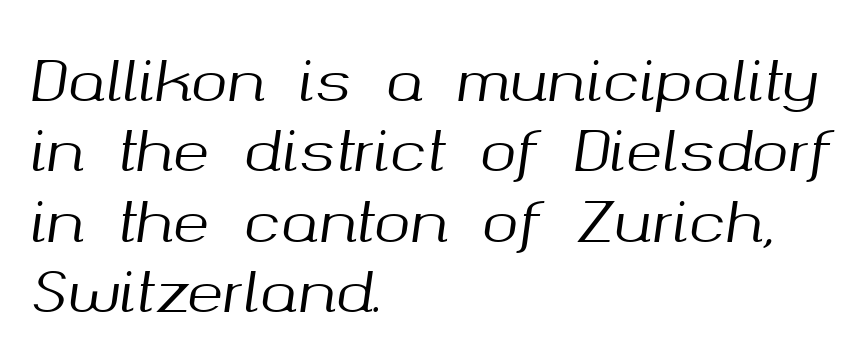
The image shows 55 px text type, italic (leaning right); set left-aligned, normal line spacing (1.28x), normal letter spacing, not underlined; medium stroke contrast and a medium x-height.
